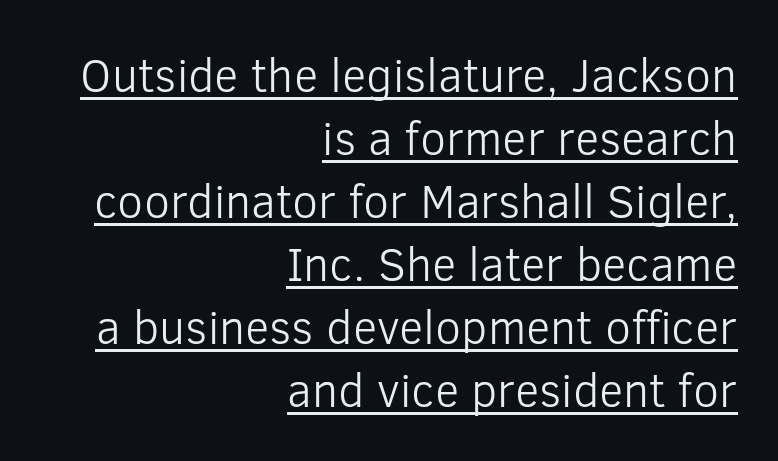
Q: Is the text bold? A: No.
Q: Is the text italic (slanted)? A: No, it is upright.
Q: Is the typeface a serif or a sans-serif typeface? A: Sans-serif.
Q: Is the text underlined? A: Yes.
Q: How is the paragraph aligned? A: Right-aligned.
Q: Is the spacing between letters normal or unusually wide? A: Normal.
Q: Is the spacing between lines tight, normal or loose? A: Normal.
Q: Width (condensed, normal, or wide)? A: Normal.
Q: Stroke contrast? A: Low.
Q: x-height? A: Medium.
Q: Monospaced? A: No.
